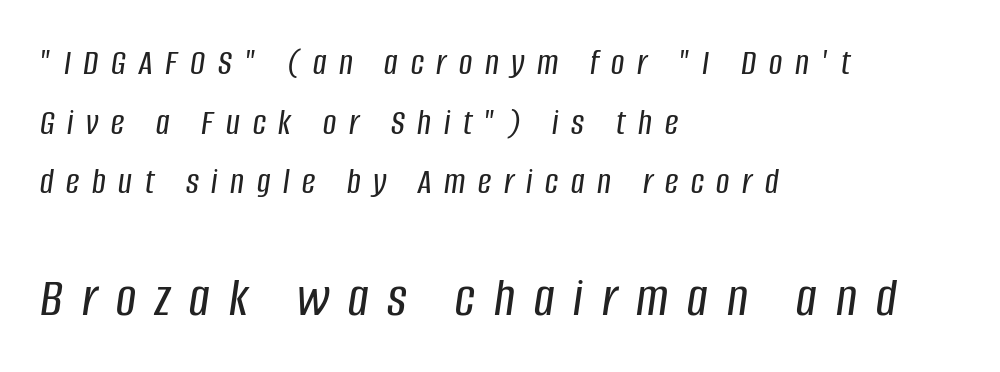
{"italic": "yes", "lean": "right", "slant_degrees": 8, "width": "condensed", "stroke_contrast": "low", "x_height": "large", "monospaced": "no", "underline": "no", "align": "left", "line_spacing": "normal", "line_spacing_ratio": 1.61, "letter_spacing": "wide", "letter_spacing_em": 0.34, "larger_block": "second", "size_ratio": 1.51, "glyph_px": 56}
